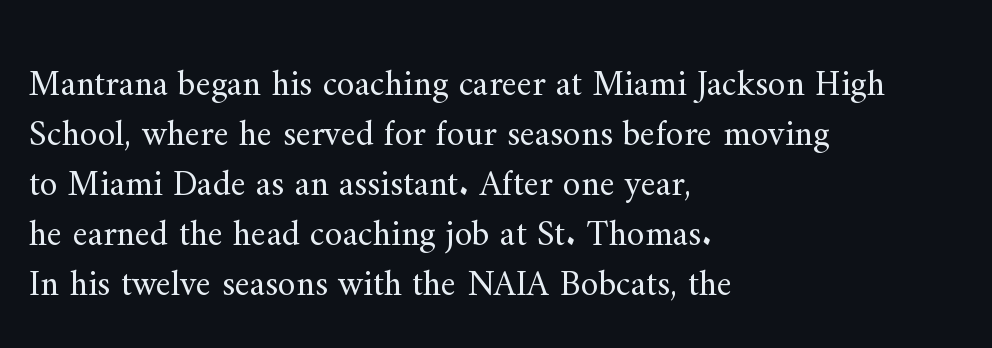
The image shows 36 px regular-weight serif type, upright; set left-aligned, normal line spacing (1.39x), normal letter spacing, not underlined; medium stroke contrast and a small x-height.
